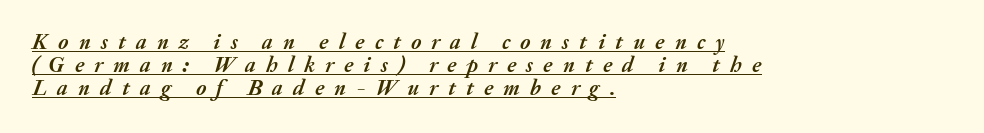
Does the copy run flush right? No — it runs flush left. Is the type slanted? Yes — the strokes lean at a clear angle. These lines have a slow, spaced-out rhythm from letter to letter. Pretty heavy lettering here — definitely bold.
